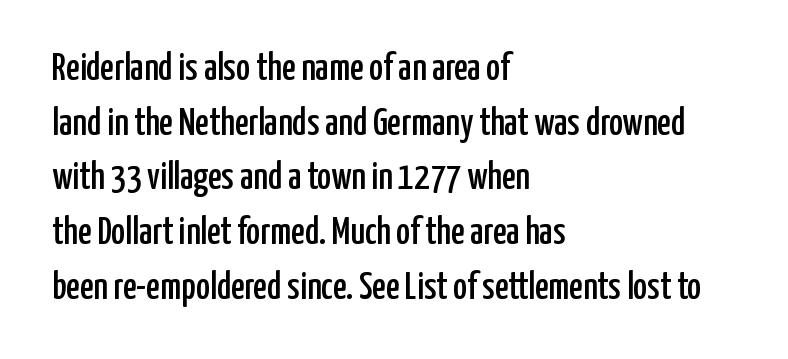
Q: Is the text italic (slanted)? A: No, it is upright.
Q: Is the typeface a serif or a sans-serif typeface? A: Sans-serif.
Q: Is the text underlined? A: No.
Q: How is the paragraph aligned? A: Left-aligned.
Q: Is the spacing between letters normal or unusually wide? A: Normal.
Q: Is the spacing between lines tight, normal or loose? A: Normal.
Q: Width (condensed, normal, or wide)? A: Condensed.
Q: Stroke contrast? A: Low.
Q: x-height? A: Medium.
Q: Monospaced? A: No.
